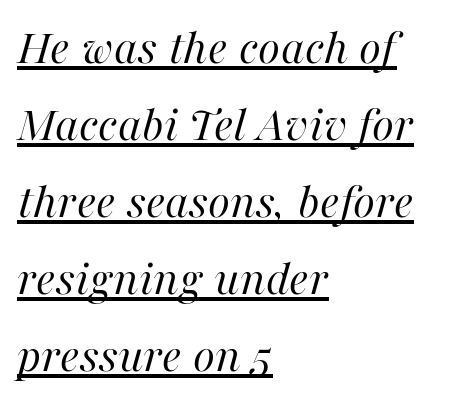
The image shows 51 px regular-weight type, italic (leaning right); set left-aligned, normal line spacing (1.51x), normal letter spacing, underlined; high stroke contrast and a medium x-height.
